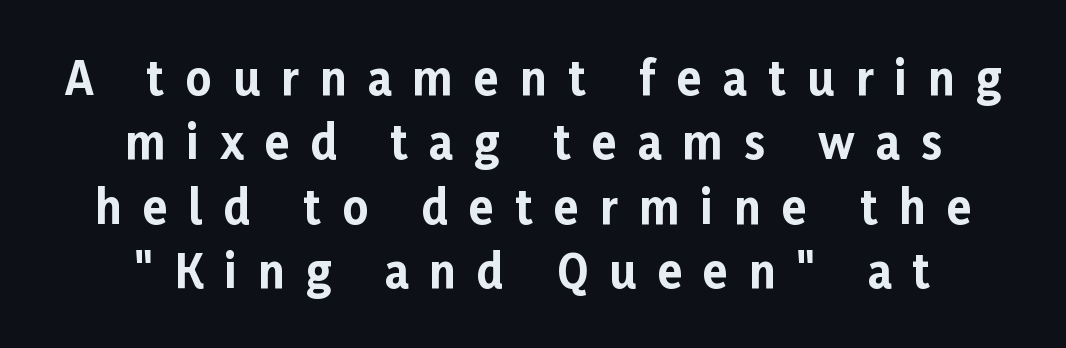
Q: Is the text bold? A: Yes.
Q: Is the text italic (slanted)? A: No, it is upright.
Q: Is the typeface a serif or a sans-serif typeface? A: Sans-serif.
Q: Is the text underlined? A: No.
Q: How is the paragraph aligned? A: Centered.
Q: Is the spacing between letters normal or unusually wide? A: Unusually wide.
Q: Is the spacing between lines tight, normal or loose? A: Normal.
Q: Width (condensed, normal, or wide)? A: Normal.
Q: Stroke contrast? A: Low.
Q: x-height? A: Medium.
Q: Monospaced? A: No.
